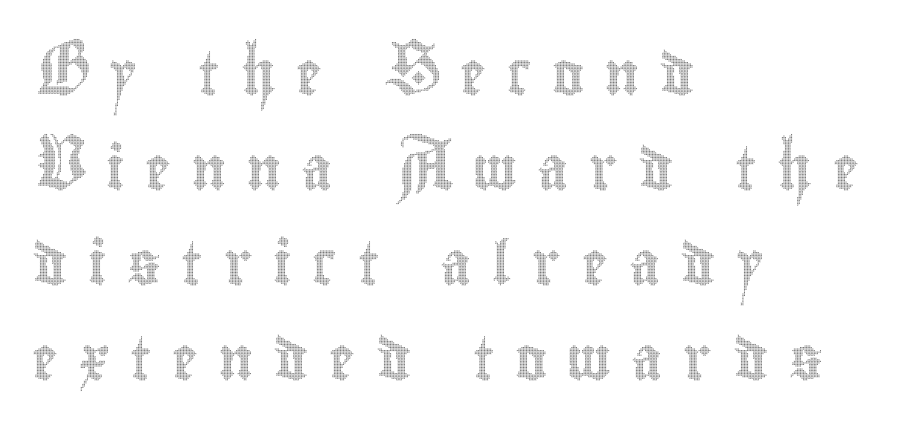
{"italic": "no", "width": "condensed", "x_height": "small", "monospaced": "no", "underline": "no", "align": "left", "line_spacing": "loose", "line_spacing_ratio": 2.21, "letter_spacing": "wide", "letter_spacing_em": 0.48, "glyph_px": 43}
